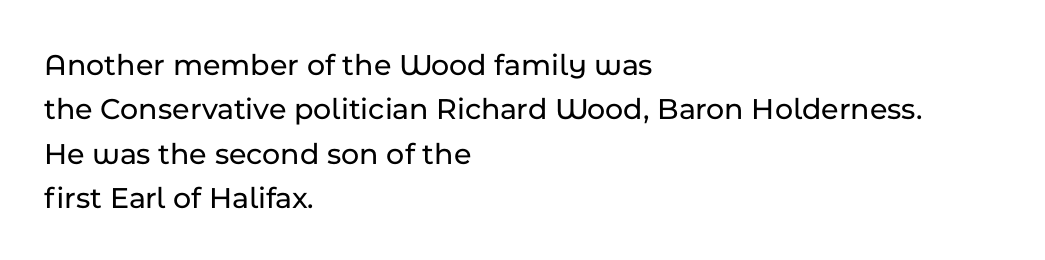
The image shows 31 px sans-serif type, upright; set left-aligned, normal line spacing (1.43x), normal letter spacing, not underlined; low stroke contrast and a medium x-height.
